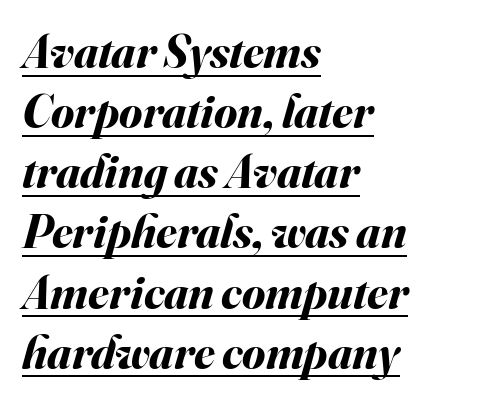
Slant detected: the letters are inclined. The lines in this sample share a left origin and differ only in where they stop. The passage shown is typed in a proportional face where columns would drift. Short note: letters normally spaced. Every word sits above its own underline.
